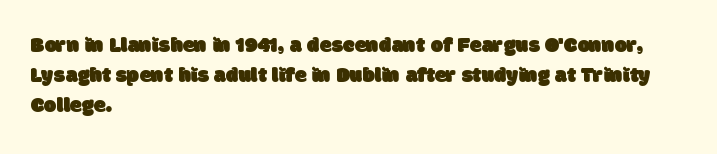
The space between consecutive lines is moderate. Underline: absent. Tracking here is standard; glyphs follow each other at the usual distance. Notice how the passage keeps a crisp vertical edge on the left only.
